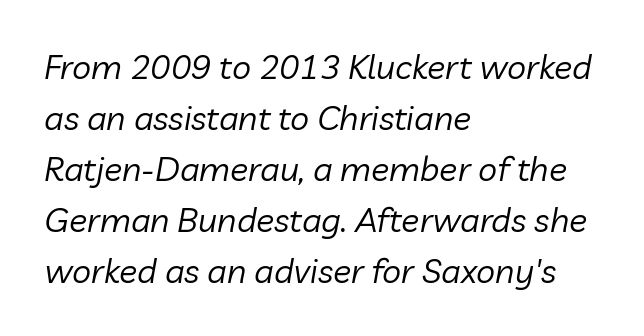
No word sits above an underline. Normally led — the rows are evenly, conventionally spaced. Quick note: italic. Caption: face not bold, strokes unweighted. There is no visible air inserted between adjacent glyphs.
